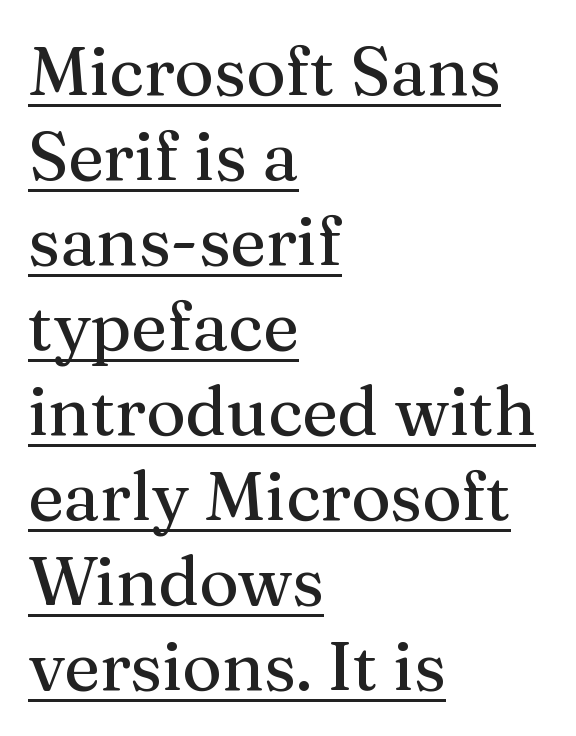
The image shows 68 px serif type, upright; set left-aligned, normal line spacing (1.25x), normal letter spacing, underlined; medium stroke contrast and a medium x-height.
